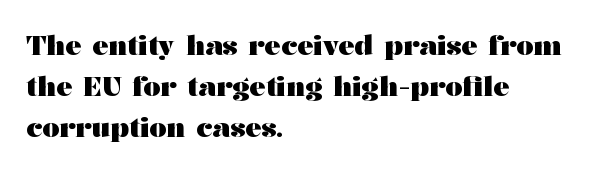
Q: Is the text bold? A: Yes.
Q: Is the text italic (slanted)? A: No, it is upright.
Q: Is the text underlined? A: No.
Q: How is the paragraph aligned? A: Left-aligned.
Q: Is the spacing between letters normal or unusually wide? A: Normal.
Q: Is the spacing between lines tight, normal or loose? A: Normal.
